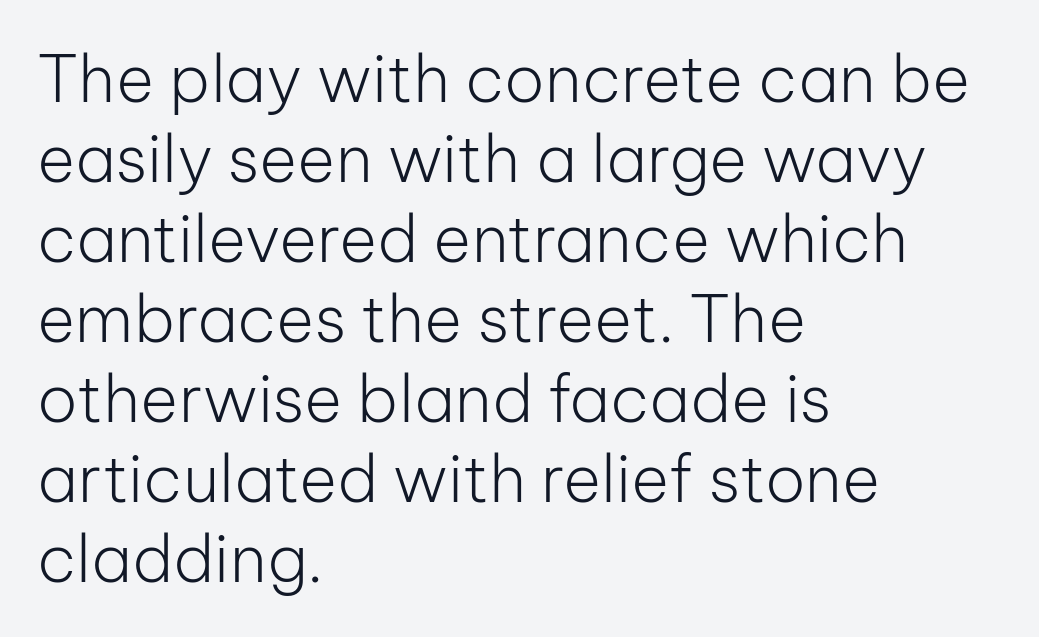
{"serif": "no", "italic": "no", "bold": "no", "weight": "light", "width": "normal", "stroke_contrast": "low", "x_height": "medium", "monospaced": "no", "underline": "no", "align": "left", "line_spacing_ratio": 1.23, "letter_spacing": "normal", "letter_spacing_em": 0.0, "glyph_px": 65}
